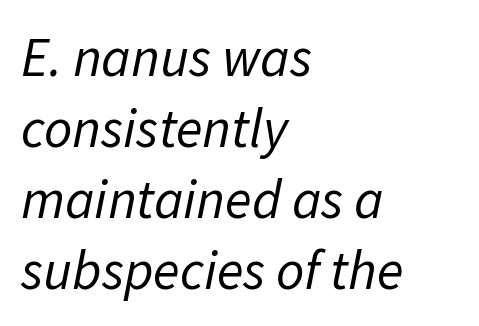
Q: Is the text bold? A: No.
Q: Is the text italic (slanted)? A: Yes, it leans right by about 11 degrees.
Q: Is the text underlined? A: No.
Q: How is the paragraph aligned? A: Left-aligned.
Q: Is the spacing between letters normal or unusually wide? A: Normal.
Q: Is the spacing between lines tight, normal or loose? A: Normal.
Q: Width (condensed, normal, or wide)? A: Normal.
Q: Stroke contrast? A: Low.
Q: x-height? A: Medium.
Q: Monospaced? A: No.
